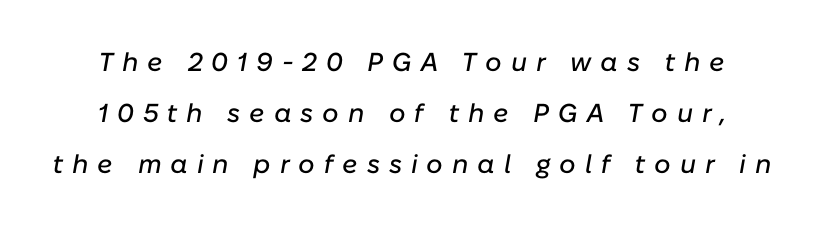
Q: Is the text italic (slanted)? A: Yes, it leans right by about 10 degrees.
Q: Is the text underlined? A: No.
Q: Is the spacing between letters normal or unusually wide? A: Unusually wide.
Q: Is the spacing between lines tight, normal or loose? A: Loose.
